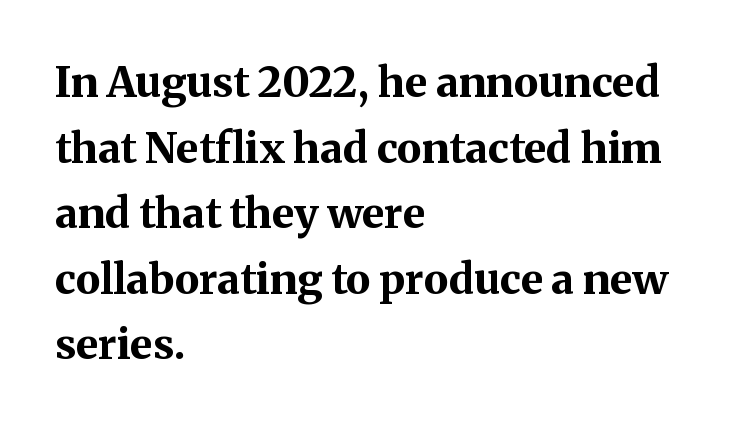
Q: Is the text bold? A: Yes.
Q: Is the text italic (slanted)? A: No, it is upright.
Q: Is the typeface a serif or a sans-serif typeface? A: Serif.
Q: Is the text underlined? A: No.
Q: How is the paragraph aligned? A: Left-aligned.
Q: Is the spacing between letters normal or unusually wide? A: Normal.
Q: Is the spacing between lines tight, normal or loose? A: Normal.
Q: Width (condensed, normal, or wide)? A: Normal.
Q: Stroke contrast? A: Medium.
Q: x-height? A: Medium.
Q: Monospaced? A: No.
